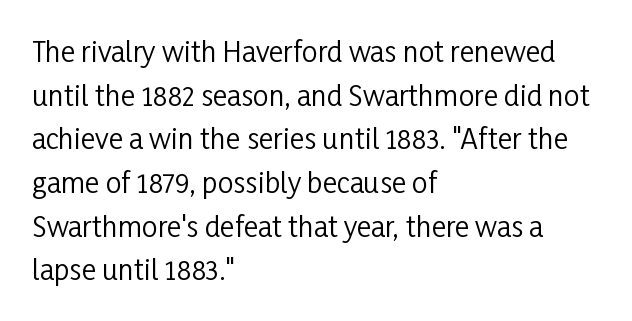
{"serif": "no", "italic": "no", "bold": "no", "weight": "regular", "width": "condensed", "stroke_contrast": "low", "x_height": "medium", "monospaced": "no", "underline": "no", "align": "left", "line_spacing": "normal", "line_spacing_ratio": 1.56, "letter_spacing": "normal", "letter_spacing_em": 0.0, "glyph_px": 28}
